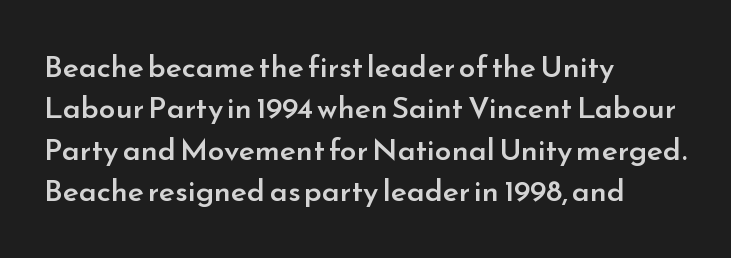
{"serif": "no", "italic": "no", "bold": "semi", "weight": "semibold", "width": "normal", "stroke_contrast": "low", "x_height": "small", "monospaced": "no", "underline": "no", "align": "left", "line_spacing": "normal", "line_spacing_ratio": 1.38, "letter_spacing": "normal", "letter_spacing_em": 0.0, "glyph_px": 30}
